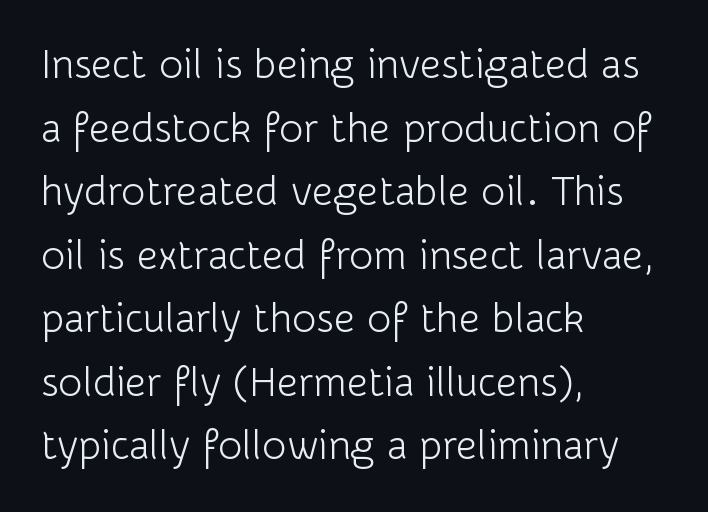
Do the characters align in a grid? No, the font is proportional. In CSS terms this would be text-align: left. Students, note that the glyphs here touch the page at normal intervals. Decoration check: the copy has no underline.
